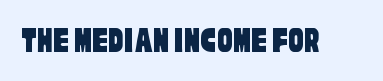
Q: Is the typeface a serif or a sans-serif typeface? A: Sans-serif.
Q: Is the text underlined? A: No.
Q: Is the spacing between letters normal or unusually wide? A: Normal.
Q: Width (condensed, normal, or wide)? A: Condensed.
Q: Stroke contrast? A: Low.
Q: x-height? A: Large.
Q: Monospaced? A: No.
